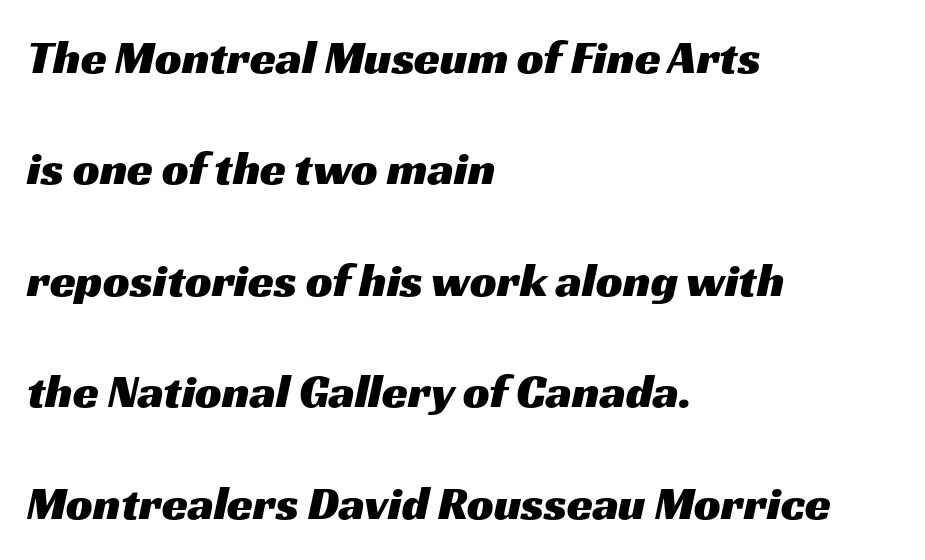
{"serif": "no", "width": "wide", "stroke_contrast": "medium", "x_height": "medium", "monospaced": "no", "underline": "no", "align": "left", "line_spacing": "loose", "line_spacing_ratio": 2.37, "letter_spacing": "normal", "letter_spacing_em": 0.0, "glyph_px": 47}
